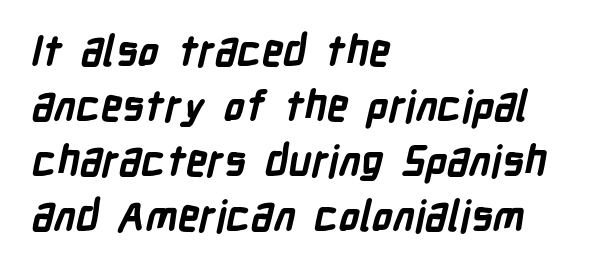
Line beginnings align vertically; line endings do not. This rendering employs a face without finishing strokes, i.e., a sans-serif. Nothing unusual about the tracking: characters are spaced as the font intends. The strip under each line holds only bare page. Here the designer chose a conventional face with non-uniform glyph widths. The font is running at its bold setting.
